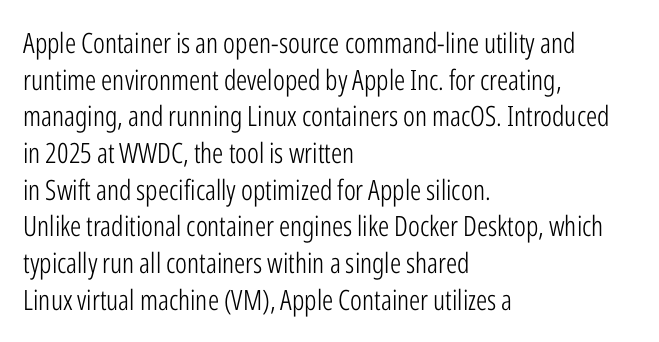
{"serif": "no", "italic": "no", "bold": "no", "weight": "light", "width": "condensed", "stroke_contrast": "low", "x_height": "medium", "monospaced": "no", "underline": "no", "align": "left", "line_spacing": "normal", "line_spacing_ratio": 1.31, "letter_spacing": "normal", "letter_spacing_em": 0.0, "glyph_px": 28}
